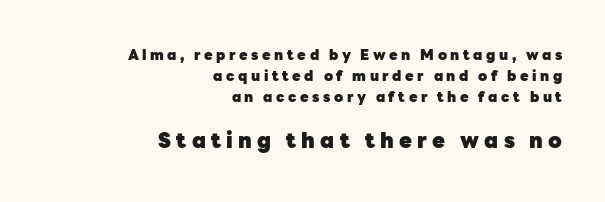
{"italic": "no", "bold": "yes", "underline": "no", "align": "right", "line_spacing": "normal", "line_spacing_ratio": 1.51, "letter_spacing": "wide", "letter_spacing_em": 0.25, "larger_block": "second", "size_ratio": 1.5, "glyph_px": 21}
